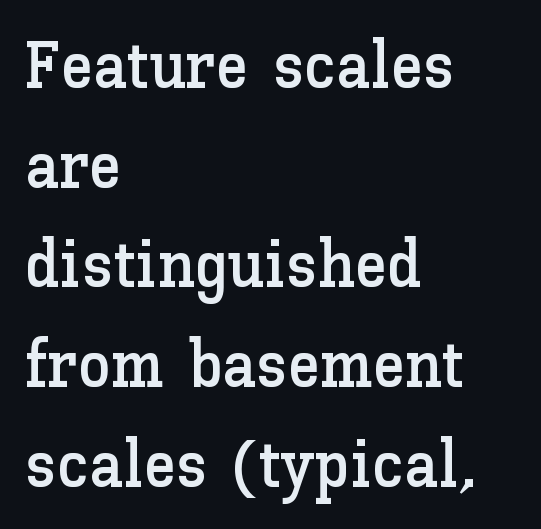
Italic: no, the glyphs are upright roman. This sample has the flowing, uneven cadence of proportional lettering. Has an underline been added? It has not. No extra tracking has been applied to these lines. Left-aligned paragraph, ragged on the right.
